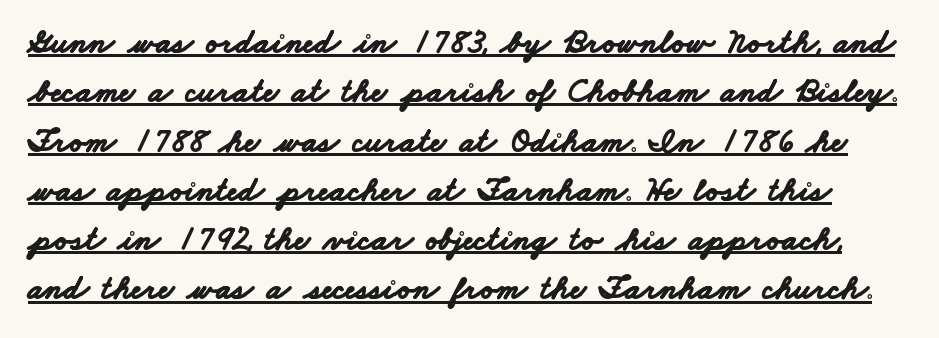
{"serif": "no", "bold": "yes", "weight": "bold", "width": "wide", "stroke_contrast": "low", "x_height": "small", "monospaced": "no", "underline": "yes", "line_spacing": "normal", "line_spacing_ratio": 1.45, "letter_spacing": "normal", "letter_spacing_em": 0.0, "glyph_px": 34}
